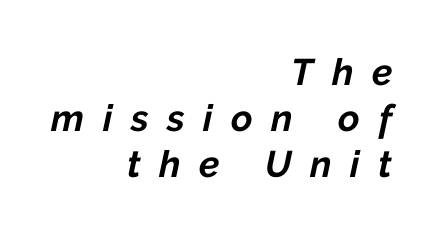
{"italic": "yes", "lean": "right", "slant_degrees": 12, "bold": "yes", "weight": "bold", "width": "normal", "stroke_contrast": "low", "x_height": "medium", "monospaced": "no", "underline": "no", "align": "right", "line_spacing": "normal", "line_spacing_ratio": 1.25, "letter_spacing": "wide", "letter_spacing_em": 0.5, "glyph_px": 37}
